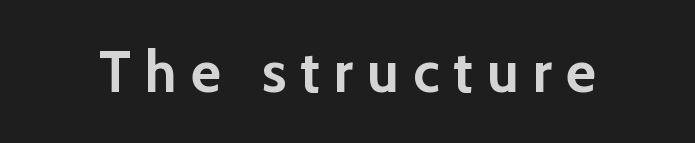
{"serif": "no", "italic": "no", "bold": "yes", "weight": "semibold", "width": "normal", "stroke_contrast": "low", "x_height": "medium", "monospaced": "no", "underline": "no", "letter_spacing": "wide", "letter_spacing_em": 0.24, "glyph_px": 58}
